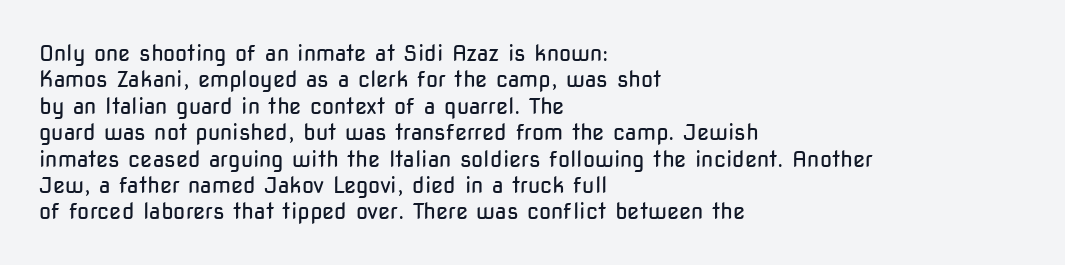
{"italic": "no", "bold": "no", "underline": "no", "align": "left", "line_spacing_ratio": 1.2, "letter_spacing": "normal", "letter_spacing_em": 0.0, "glyph_px": 22}
